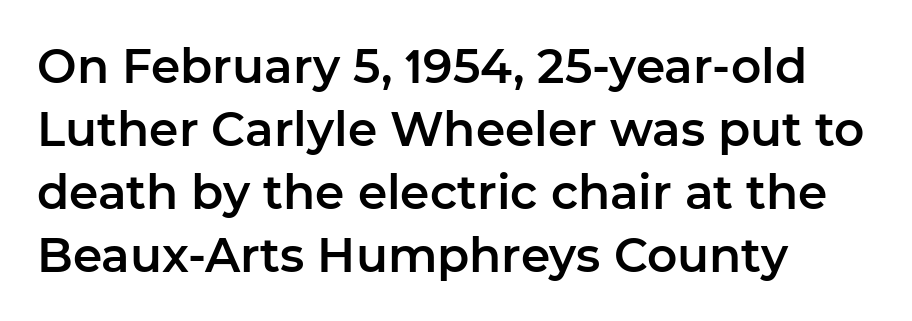
{"serif": "no", "italic": "no", "width": "normal", "stroke_contrast": "low", "x_height": "medium", "monospaced": "no", "underline": "no", "align": "left", "line_spacing": "normal", "line_spacing_ratio": 1.34, "letter_spacing": "normal", "letter_spacing_em": 0.0, "glyph_px": 47}
